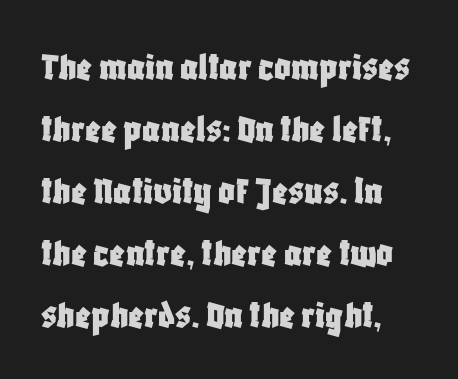
Lines of text with bare space underneath. Nope, not italic — everything's standing straight. Varying glyph widths throughout — classic text-font behaviour. No feet cap the strokes, marking this as sans-serif type. This block has exactly the height ordinary leading produces.
